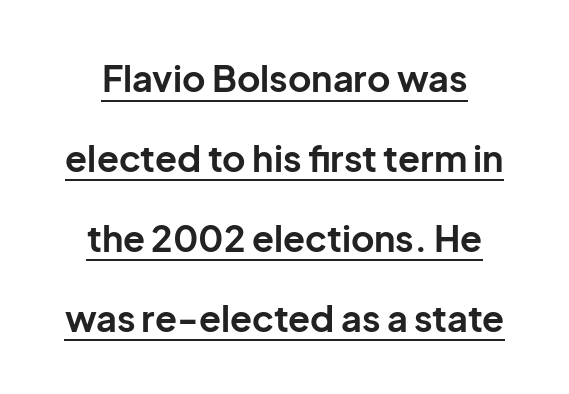
Tracking value appears to be zero — textbook default spacing. Nope, no serifs anywhere on these letters. Each letter keeps its own natural width here, so spacing adapts to shape. The face used here appears with an underline applied. The glyphs have the mass of a bold cut. The designer dialed line spacing up above the default.
